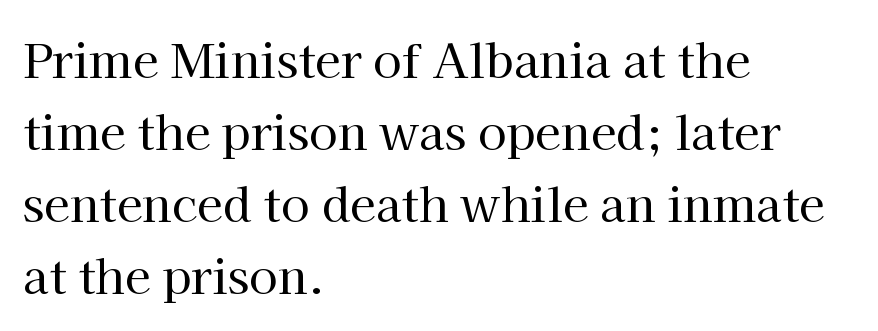
The letters stand upright; this is a roman face. The line-height multiplier appears to be the usual default. The letters sit at their default tracking, neither squeezed nor spread. You could not count columns in this text — the font is proportionally spaced.
